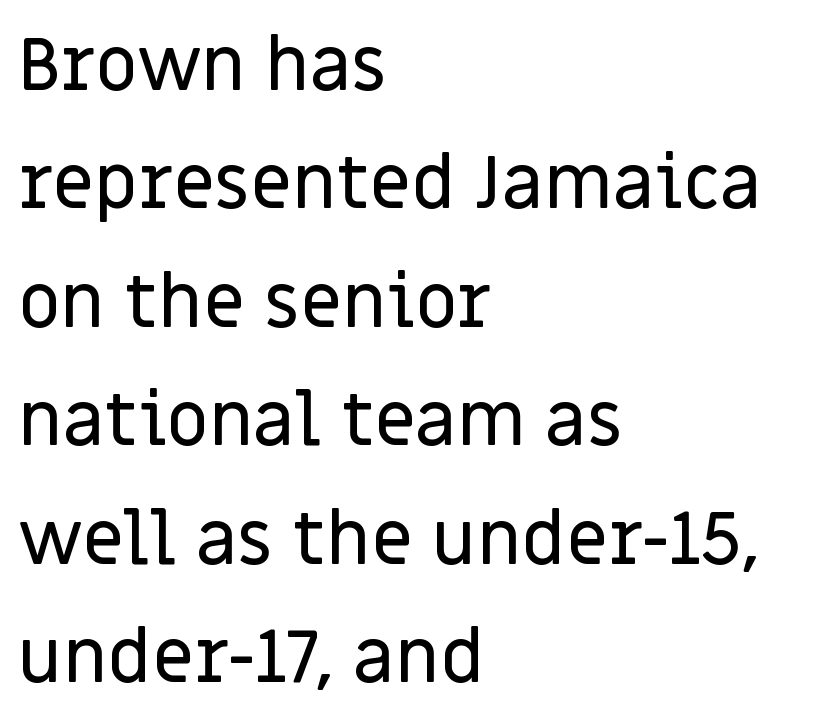
The image shows 74 px sans-serif type, upright; set left-aligned, normal line spacing (1.6x), normal letter spacing, not underlined; low stroke contrast and a large x-height.
